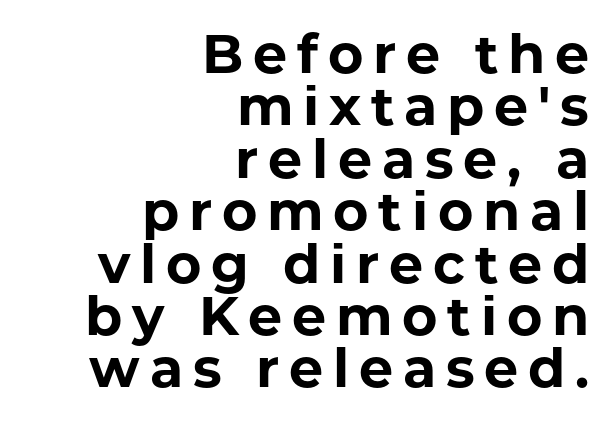
Q: Is the text bold? A: Yes.
Q: Is the text italic (slanted)? A: No, it is upright.
Q: Is the typeface a serif or a sans-serif typeface? A: Sans-serif.
Q: Is the text underlined? A: No.
Q: How is the paragraph aligned? A: Right-aligned.
Q: Is the spacing between lines tight, normal or loose? A: Tight.
Q: Width (condensed, normal, or wide)? A: Normal.
Q: Stroke contrast? A: Low.
Q: x-height? A: Medium.
Q: Monospaced? A: No.
